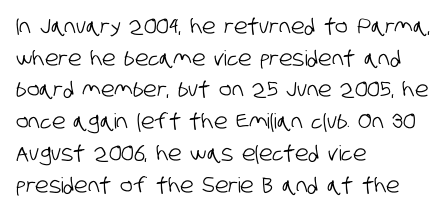
The image shows 21 px text type; set left-aligned, normal line spacing (1.51x), normal letter spacing, not underlined.
